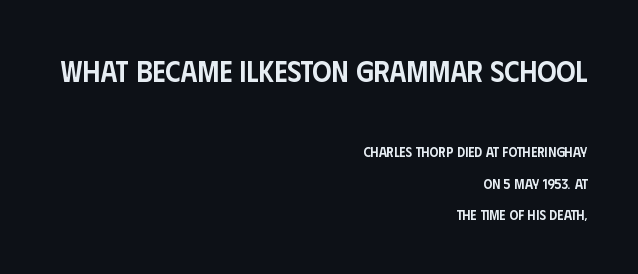
Each letter keeps its own natural width here, so spacing adapts to shape. Characters follow at the spacing the type designer built in. The more generous point size was reserved for the upper chunk. The vertical gap from one line to the next is large.
